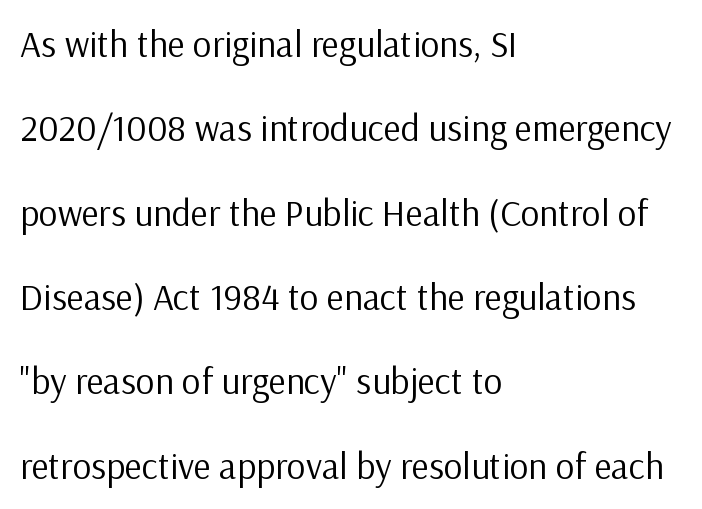
Q: Is the text bold? A: No.
Q: Is the text italic (slanted)? A: No, it is upright.
Q: Is the typeface a serif or a sans-serif typeface? A: Sans-serif.
Q: Is the text underlined? A: No.
Q: How is the paragraph aligned? A: Left-aligned.
Q: Is the spacing between letters normal or unusually wide? A: Normal.
Q: Is the spacing between lines tight, normal or loose? A: Loose.
Q: Width (condensed, normal, or wide)? A: Normal.
Q: Stroke contrast? A: Low.
Q: x-height? A: Medium.
Q: Monospaced? A: No.
